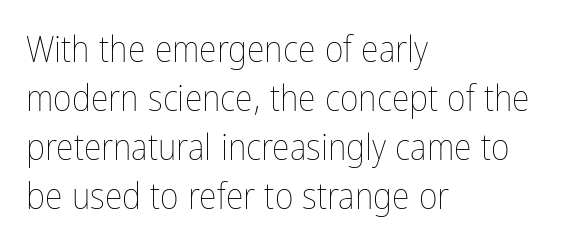
Vertically, the passage feels balanced, rows spaced as you'd expect. The specimen omits any rule beneath the text block's lines. Notice how the stems are strictly vertical — no italics here. Notice how the passage keeps a crisp vertical edge on the left only. Spacing verdict: proportional, widths tailored to each character.
